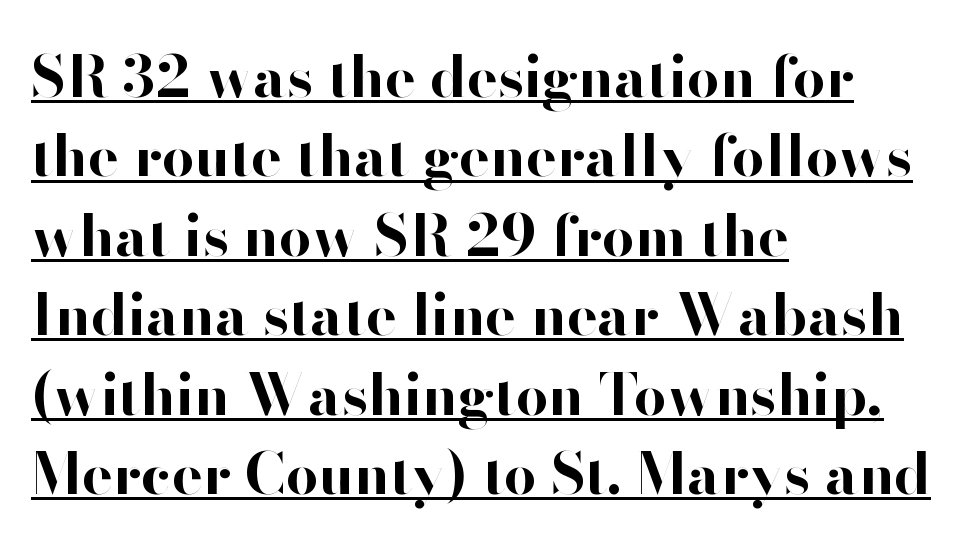
Looks like regular typesetting: each glyph gets only the width it needs. You can tell from the bare stems that sans-serif type was used. Words appear dense and cohesive because spacing is normal. Visually the block forms a straight wall on the left and a jagged coastline on the right. The face used here appears with an underline applied. How would I describe the line gaps? Plain and ordinary.
